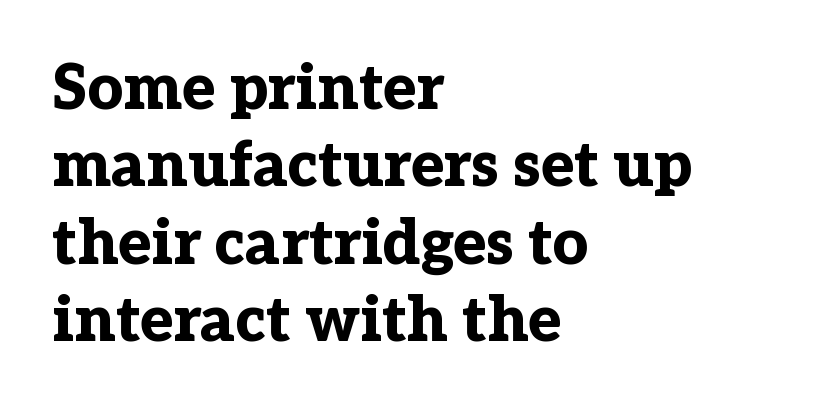
{"serif": "yes", "italic": "no", "bold": "yes", "weight": "bold", "width": "normal", "stroke_contrast": "low", "x_height": "medium", "monospaced": "no", "underline": "no", "align": "left", "line_spacing": "normal", "line_spacing_ratio": 1.25, "letter_spacing": "normal", "letter_spacing_em": 0.0, "glyph_px": 62}
